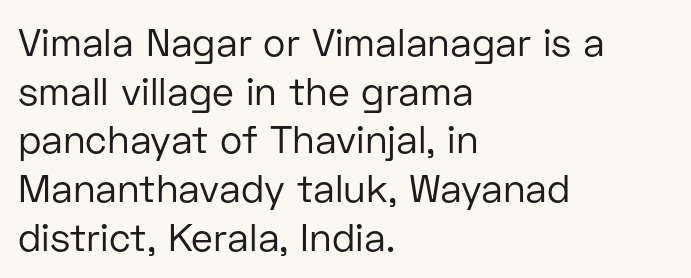
{"serif": "no", "italic": "no", "bold": "no", "weight": "regular", "width": "normal", "stroke_contrast": "low", "x_height": "medium", "monospaced": "no", "underline": "no", "align": "left", "line_spacing": "normal", "line_spacing_ratio": 1.28, "letter_spacing": "normal", "letter_spacing_em": 0.0, "glyph_px": 38}
